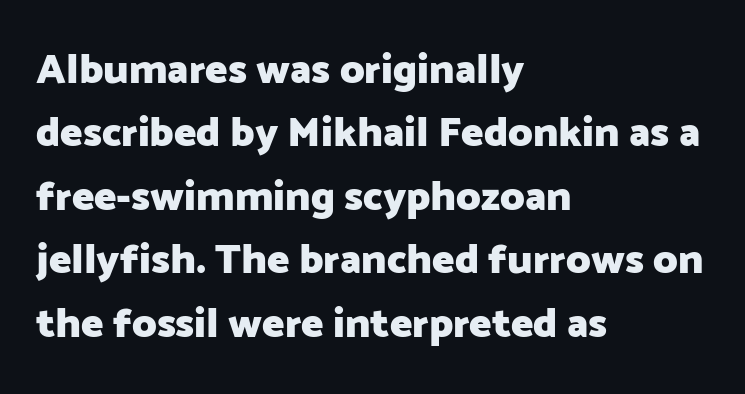
Q: Is the text bold? A: Yes.
Q: Is the text italic (slanted)? A: No, it is upright.
Q: Is the typeface a serif or a sans-serif typeface? A: Sans-serif.
Q: Is the text underlined? A: No.
Q: How is the paragraph aligned? A: Left-aligned.
Q: Is the spacing between letters normal or unusually wide? A: Normal.
Q: Is the spacing between lines tight, normal or loose? A: Normal.
Q: Width (condensed, normal, or wide)? A: Normal.
Q: Stroke contrast? A: Low.
Q: x-height? A: Medium.
Q: Monospaced? A: No.
